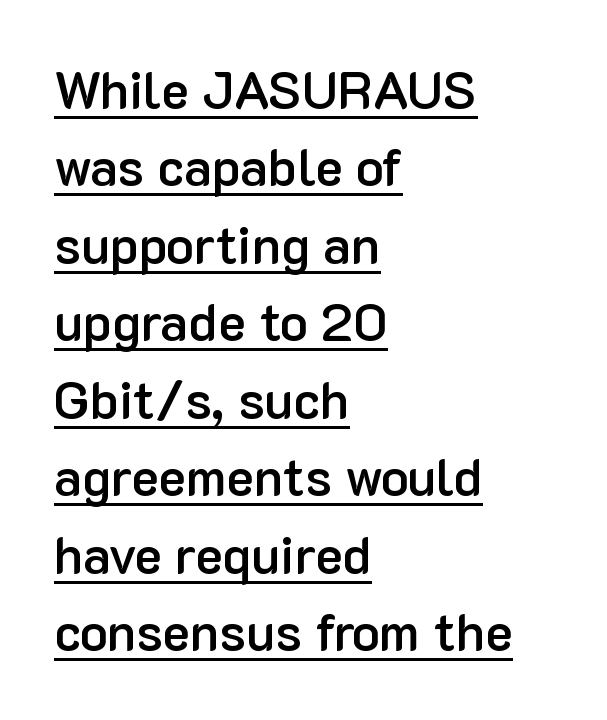
{"serif": "no", "italic": "no", "bold": "semi", "weight": "semibold", "width": "normal", "stroke_contrast": "low", "x_height": "medium", "monospaced": "no", "underline": "yes", "align": "left", "line_spacing": "normal", "line_spacing_ratio": 1.49, "letter_spacing": "normal", "letter_spacing_em": 0.0, "glyph_px": 52}
